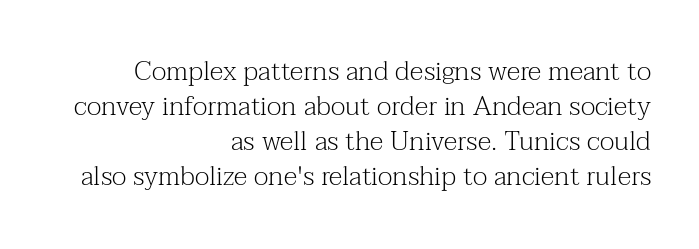
The image shows 27 px text type, upright; set right-aligned, normal line spacing (1.3x), normal letter spacing, not underlined.
